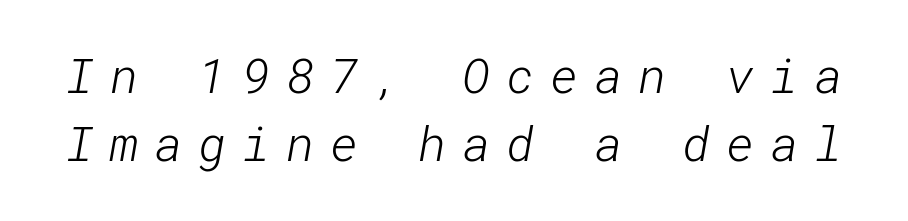
Q: Is the text bold? A: No.
Q: Is the typeface a serif or a sans-serif typeface? A: Sans-serif.
Q: Is the text underlined? A: No.
Q: Is the spacing between letters normal or unusually wide? A: Unusually wide.
Q: Is the spacing between lines tight, normal or loose? A: Normal.
Q: Width (condensed, normal, or wide)? A: Normal.
Q: Stroke contrast? A: Low.
Q: x-height? A: Medium.
